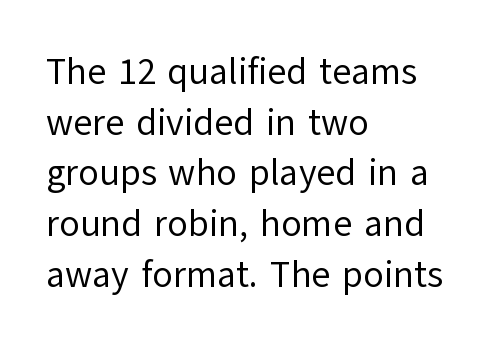
Q: Is the text bold? A: No.
Q: Is the text italic (slanted)? A: No, it is upright.
Q: Is the typeface a serif or a sans-serif typeface? A: Sans-serif.
Q: Is the text underlined? A: No.
Q: How is the paragraph aligned? A: Left-aligned.
Q: Is the spacing between letters normal or unusually wide? A: Normal.
Q: Is the spacing between lines tight, normal or loose? A: Normal.
Q: Width (condensed, normal, or wide)? A: Normal.
Q: Stroke contrast? A: Low.
Q: x-height? A: Medium.
Q: Monospaced? A: No.
